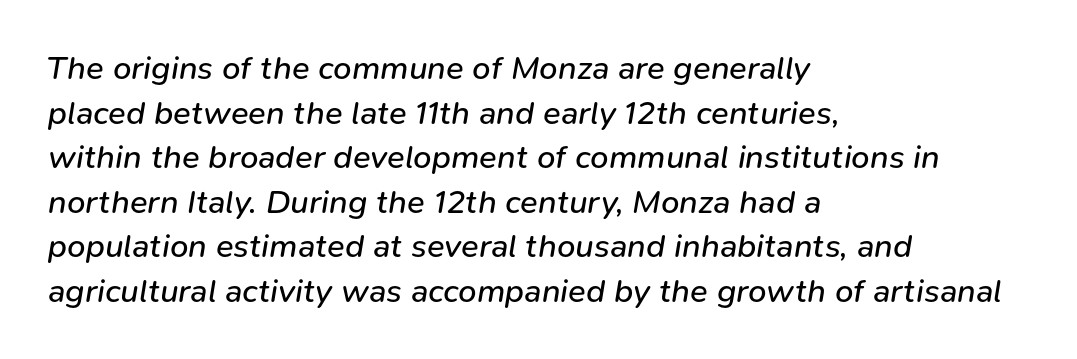
Honestly, the letter spacing is just normal — you wouldn't notice it. Underlining? Definitely not there. Teacher's note: observe the even left margin — that is flush-left alignment. The passage shown is not bold in any degree. Looks like regular typesetting: each glyph gets only the width it needs.
